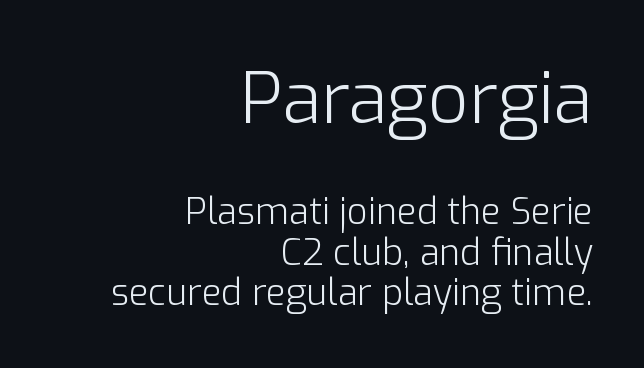
The image shows 71 px light sans-serif type, upright; set right-aligned, tight line spacing (1.12x), normal letter spacing, not underlined; the first (top) block is 1.97x larger; low stroke contrast and a medium x-height.
